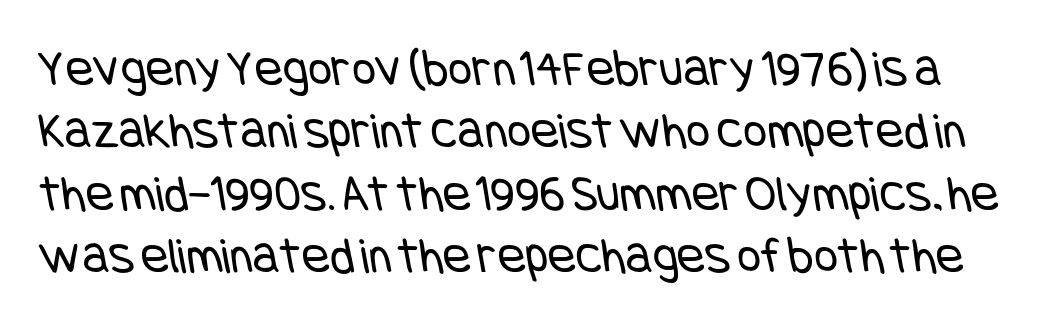
{"serif": "no", "bold": "no", "weight": "regular", "width": "condensed", "stroke_contrast": "low", "x_height": "large", "underline": "no", "line_spacing_ratio": 1.2, "letter_spacing": "normal", "letter_spacing_em": 0.0, "glyph_px": 52}
